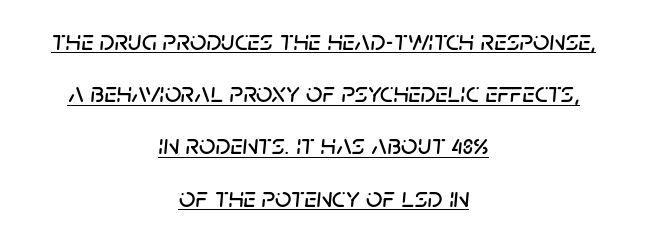
The image shows 29 px text type, italic (leaning right); set centered, line spacing 1.8x, normal letter spacing, underlined; low stroke contrast and a large x-height.
